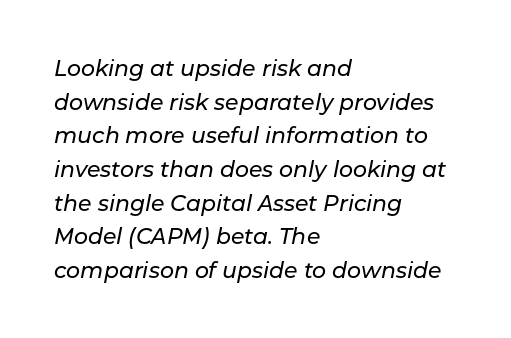
Every row of glyphs begins at an identical x-position on the left. The whole block is typeset with a tilt. Line spacing here is normal. Plain, unruled lines of type. Honestly, the letter spacing is just normal — you wouldn't notice it.
